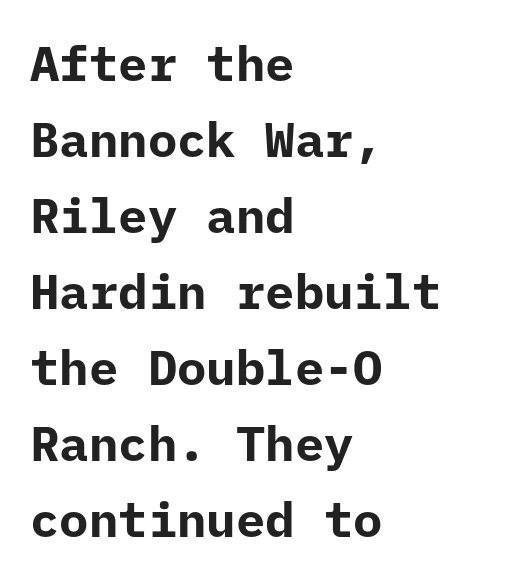
The image shows 49 px bold sans-serif type, upright, monospaced; set left-aligned, normal line spacing (1.55x), normal letter spacing, not underlined; low stroke contrast and a medium x-height.
